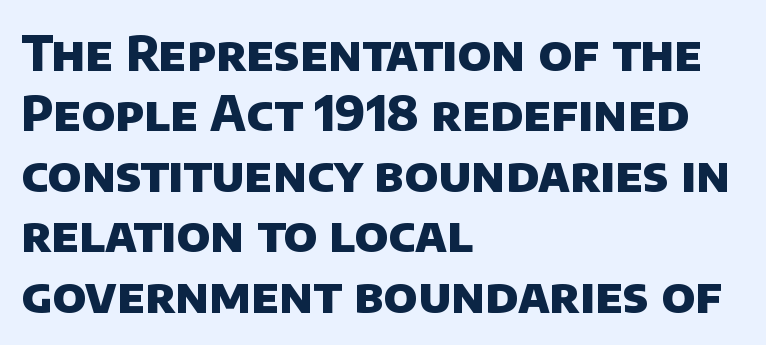
{"serif": "no", "bold": "yes", "weight": "heavy", "width": "normal", "stroke_contrast": "low", "x_height": "large", "monospaced": "no", "underline": "no", "align": "left", "line_spacing": "normal", "line_spacing_ratio": 1.26, "letter_spacing": "normal", "letter_spacing_em": 0.0, "glyph_px": 48}
